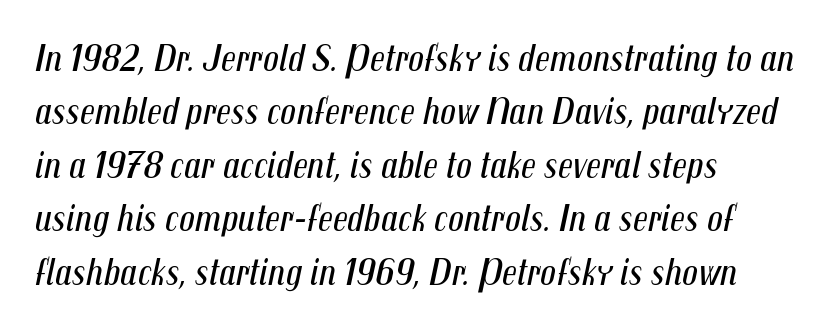
Q: Is the text bold? A: No.
Q: Is the text italic (slanted)? A: Yes, it leans right by about 12 degrees.
Q: Is the text underlined? A: No.
Q: How is the paragraph aligned? A: Left-aligned.
Q: Is the spacing between letters normal or unusually wide? A: Normal.
Q: Is the spacing between lines tight, normal or loose? A: Normal.
Q: Width (condensed, normal, or wide)? A: Condensed.
Q: Stroke contrast? A: Medium.
Q: x-height? A: Medium.
Q: Monospaced? A: No.
